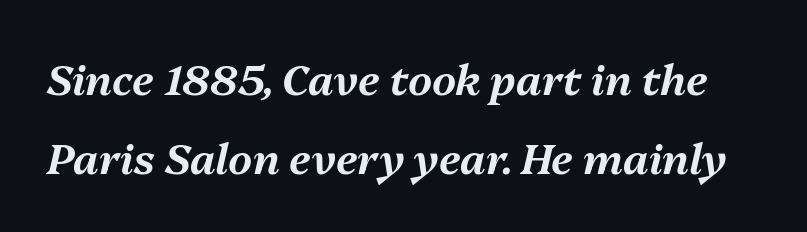
The image shows 42 px text type, italic (leaning right); set line spacing 1.87x, normal letter spacing, not underlined; medium stroke contrast and a medium x-height.
